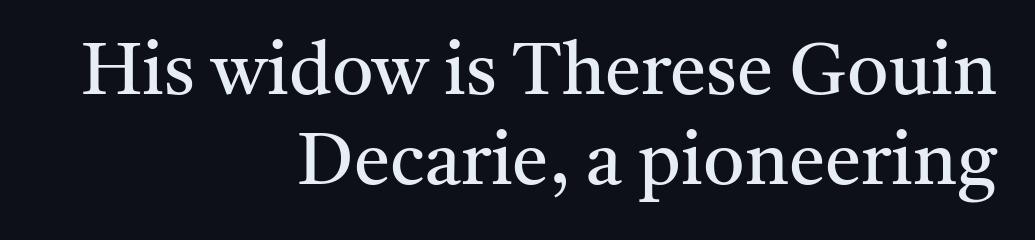
The passage shown has conventional tracking throughout. Is there any slant? The stems are plumb. This sample uses a serif face. Clear beneath every line of the passage. Does the copy run flush right? Yes — the right margin is perfectly even.
